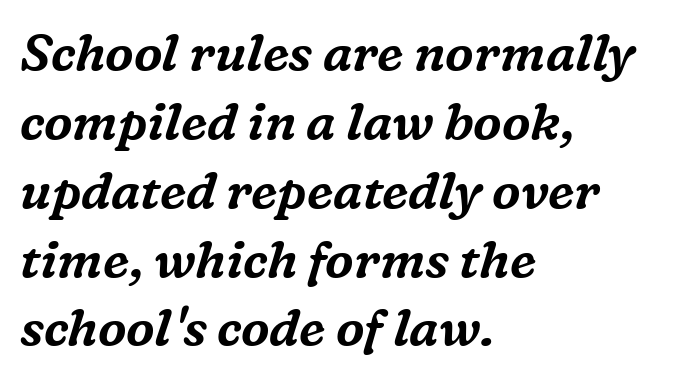
Layout note: lines flush left. The passage shown is typed in a proportional face where columns would drift. The typography opts for an oblique posture over an upright one. The baseline area is clear.
